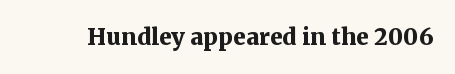
{"italic": "no", "bold": "yes", "underline": "no", "letter_spacing": "normal", "letter_spacing_em": 0.0, "glyph_px": 23}
